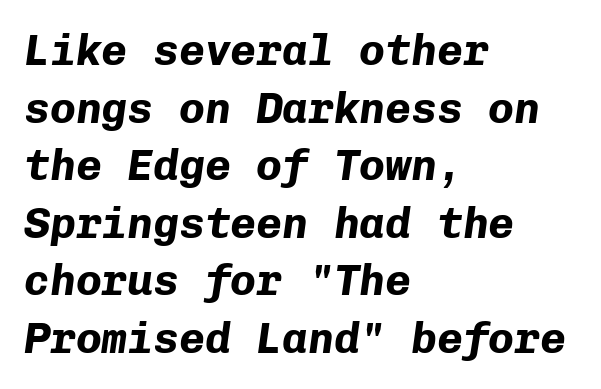
{"italic": "yes", "lean": "right", "slant_degrees": 8, "bold": "yes", "weight": "bold", "width": "normal", "stroke_contrast": "low", "x_height": "medium", "monospaced": "yes", "underline": "no", "align": "left", "line_spacing": "normal", "line_spacing_ratio": 1.34, "letter_spacing": "normal", "letter_spacing_em": 0.0, "glyph_px": 43}
